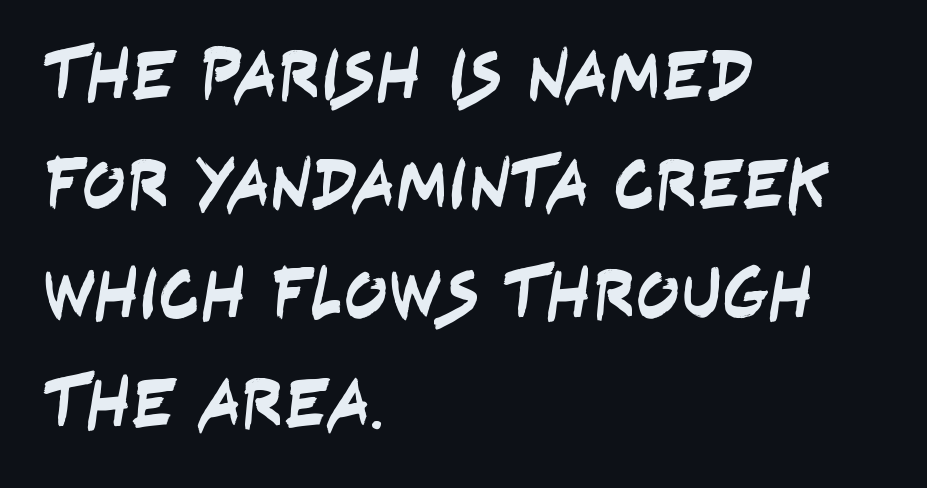
{"serif": "no", "width": "condensed", "stroke_contrast": "low", "x_height": "large", "monospaced": "no", "underline": "no", "align": "left", "line_spacing": "normal", "line_spacing_ratio": 1.52, "letter_spacing": "normal", "letter_spacing_em": 0.0, "glyph_px": 72}
